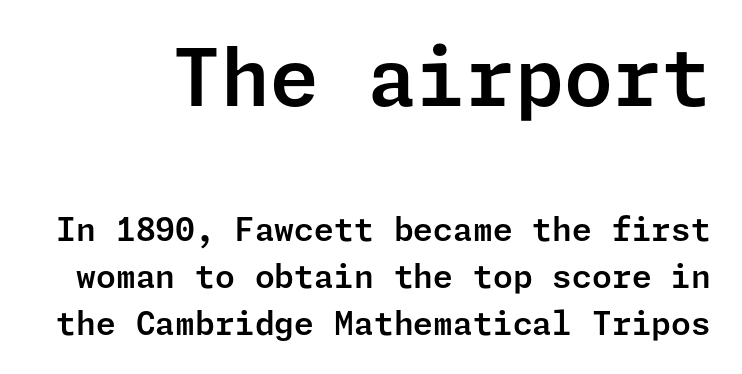
Q: Is the text italic (slanted)? A: No, it is upright.
Q: Is the typeface a serif or a sans-serif typeface? A: Sans-serif.
Q: Is the text underlined? A: No.
Q: Is the spacing between letters normal or unusually wide? A: Normal.
Q: Is the spacing between lines tight, normal or loose? A: Normal.
Q: Which block of text is set in a larger size, the first (top) or the second (bottom)? A: The first (top) one.
Q: Width (condensed, normal, or wide)? A: Normal.
Q: Stroke contrast? A: Low.
Q: x-height? A: Medium.
